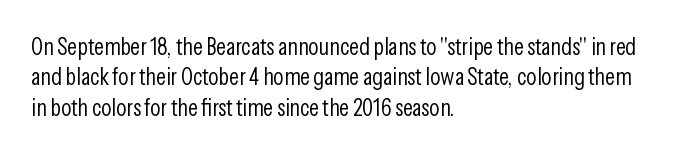
The type sits square on the baseline with zero lean. Only glyphs here, with clear space below each row. This sample is left-justified, so line endings fall wherever the words run out. Nothing unusual about the tracking: characters are spaced as the font intends. No extra ink here — the face is not bold.
